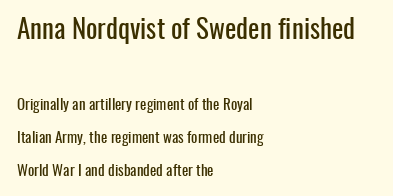
{"italic": "no", "underline": "no", "align": "left", "line_spacing": "loose", "line_spacing_ratio": 2.2, "letter_spacing": "normal", "letter_spacing_em": 0.0, "larger_block": "first", "size_ratio": 1.8, "glyph_px": 27}
